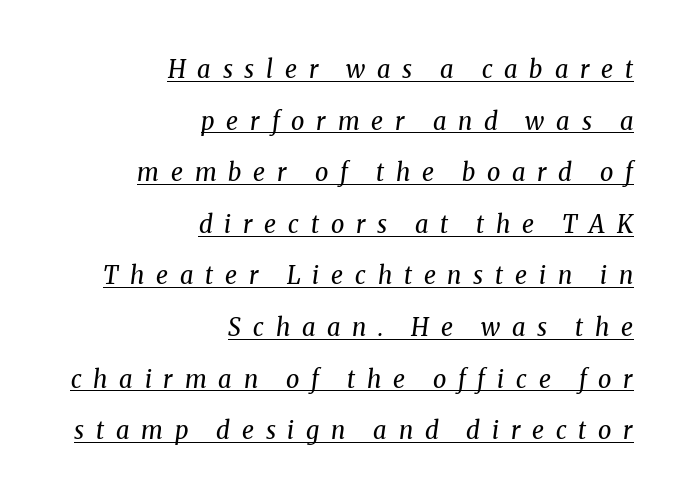
The image shows 24 px text type, italic (leaning right); set right-aligned, loose line spacing (2.15x), unusually wide letter spacing (+0.49 em), underlined.
